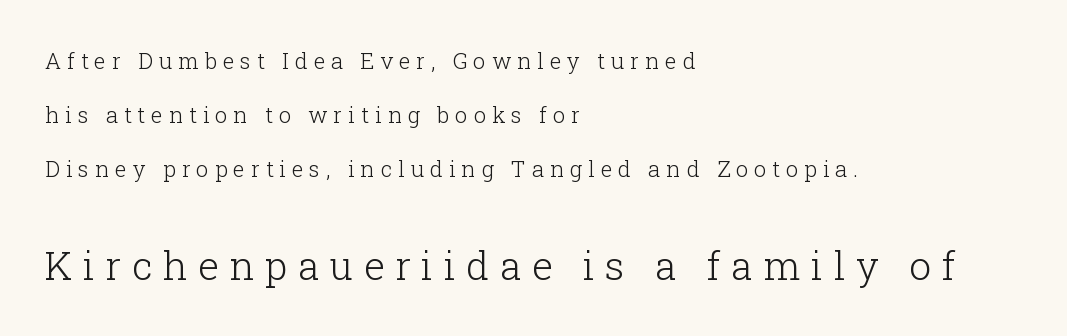
Q: Is the text bold? A: No.
Q: Is the text italic (slanted)? A: No, it is upright.
Q: Is the typeface a serif or a sans-serif typeface? A: Serif.
Q: Is the text underlined? A: No.
Q: How is the paragraph aligned? A: Left-aligned.
Q: Is the spacing between letters normal or unusually wide? A: Unusually wide.
Q: Is the spacing between lines tight, normal or loose? A: Loose.
Q: Which block of text is set in a larger size, the first (top) or the second (bottom)? A: The second (bottom) one.
Q: Width (condensed, normal, or wide)? A: Normal.
Q: Stroke contrast? A: Low.
Q: x-height? A: Medium.
Q: Monospaced? A: No.
